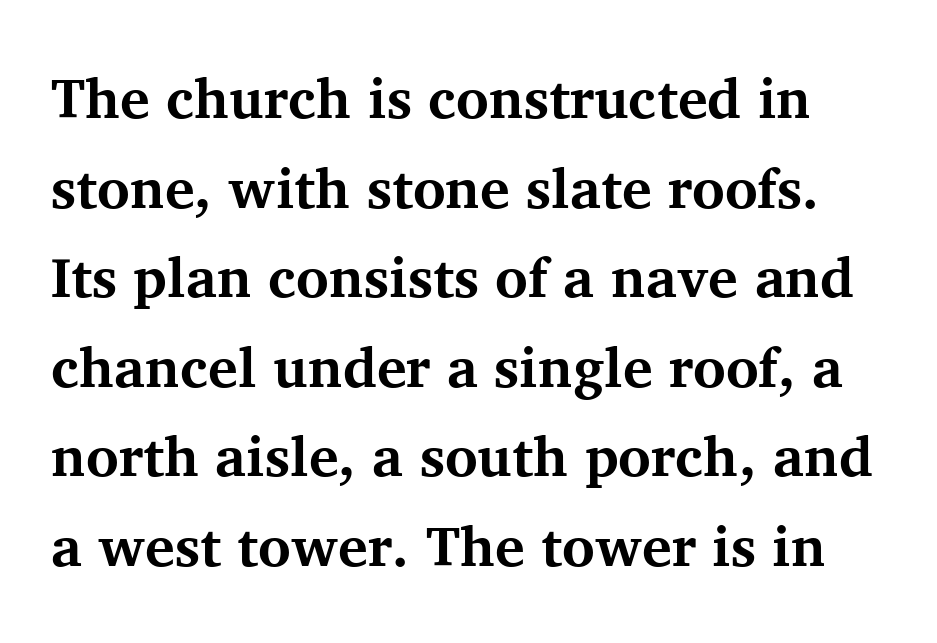
{"serif": "yes", "italic": "no", "bold": "yes", "weight": "bold", "width": "normal", "stroke_contrast": "medium", "x_height": "medium", "monospaced": "no", "underline": "no", "line_spacing": "normal", "line_spacing_ratio": 1.6, "letter_spacing": "normal", "letter_spacing_em": 0.0, "glyph_px": 56}
